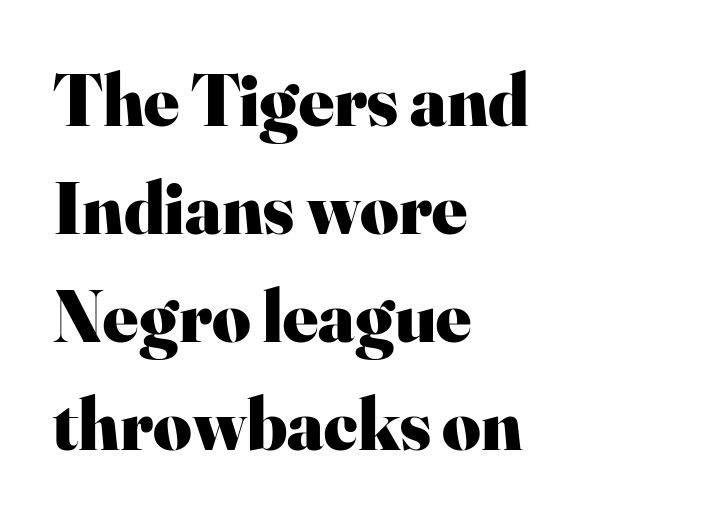
{"serif": "yes", "italic": "no", "bold": "yes", "weight": "heavy", "width": "normal", "stroke_contrast": "high", "x_height": "small", "monospaced": "no", "underline": "no", "align": "left", "line_spacing": "normal", "line_spacing_ratio": 1.46, "letter_spacing": "normal", "letter_spacing_em": 0.0, "glyph_px": 74}
